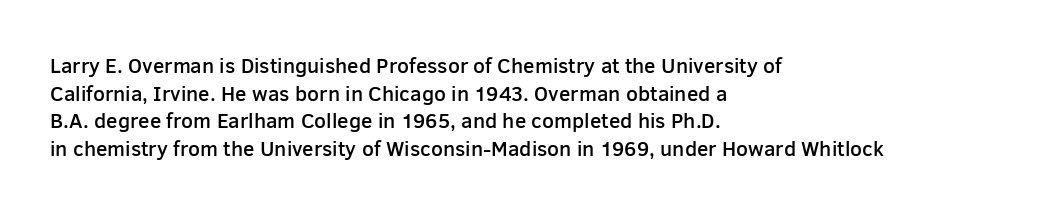
{"italic": "no", "bold": "semi", "underline": "no", "align": "left", "line_spacing": "normal", "line_spacing_ratio": 1.31, "letter_spacing": "normal", "letter_spacing_em": 0.0, "glyph_px": 21}
